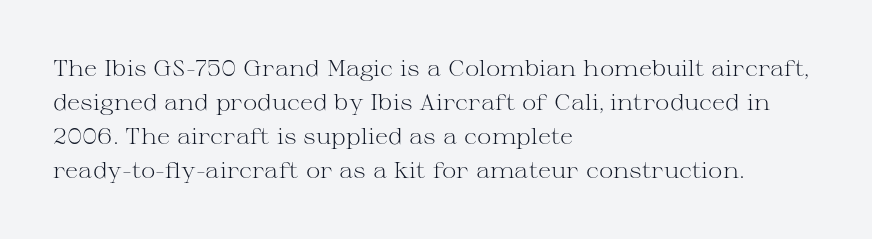
{"italic": "no", "bold": "no", "underline": "no", "align": "left", "line_spacing": "normal", "line_spacing_ratio": 1.54, "letter_spacing": "normal", "letter_spacing_em": 0.0, "glyph_px": 22}
